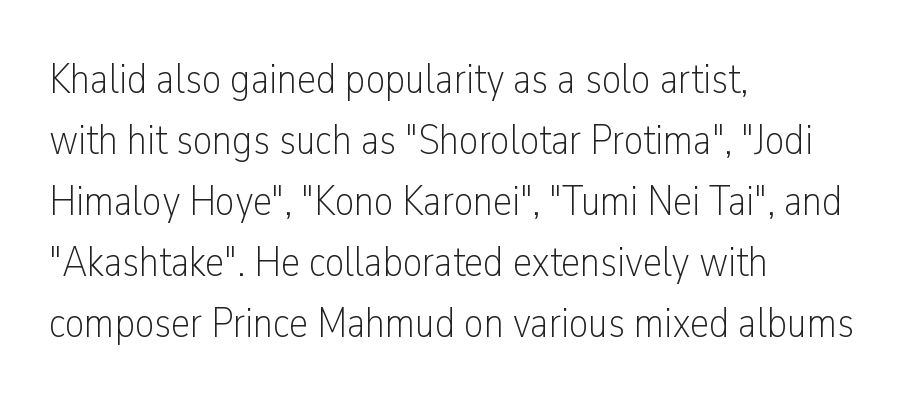
Do the letters lean? They stand straight. Notice how the passage keeps a crisp vertical edge on the left only. There is no visible air inserted between adjacent glyphs. Caption: face not bold, strokes unweighted. Proportional: the letters do not fall into vertical columns.
